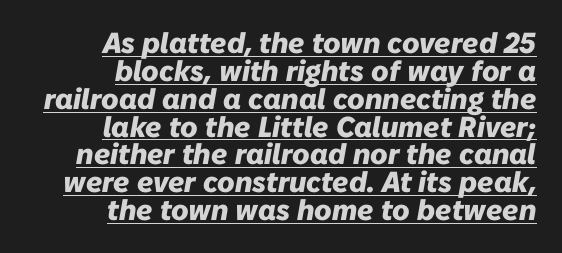
{"italic": "yes", "lean": "right", "slant_degrees": 10, "bold": "yes", "weight": "heavy", "width": "normal", "stroke_contrast": "low", "x_height": "medium", "monospaced": "no", "underline": "yes", "align": "right", "line_spacing": "tight", "line_spacing_ratio": 0.96, "letter_spacing": "normal", "letter_spacing_em": 0.0, "glyph_px": 29}
